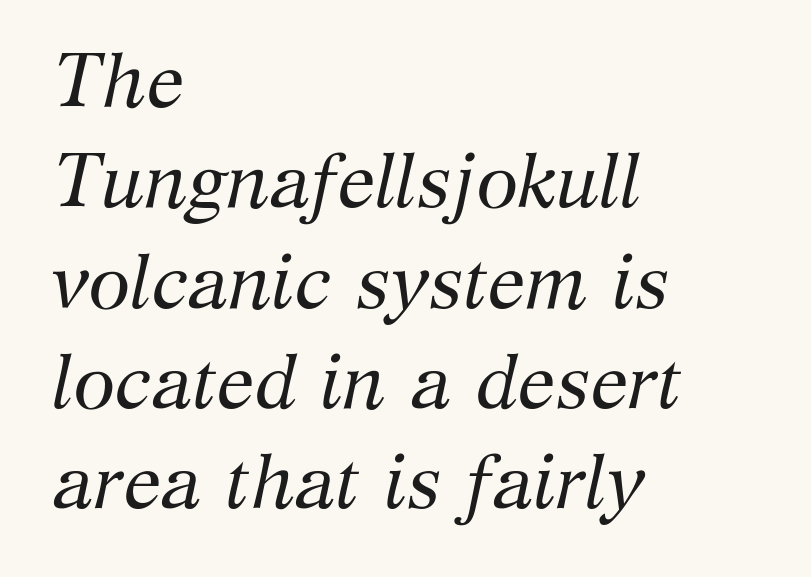
The image shows 76 px regular-weight serif type, italic (leaning right); set left-aligned, normal line spacing (1.32x), normal letter spacing, not underlined; medium stroke contrast and a medium x-height.
